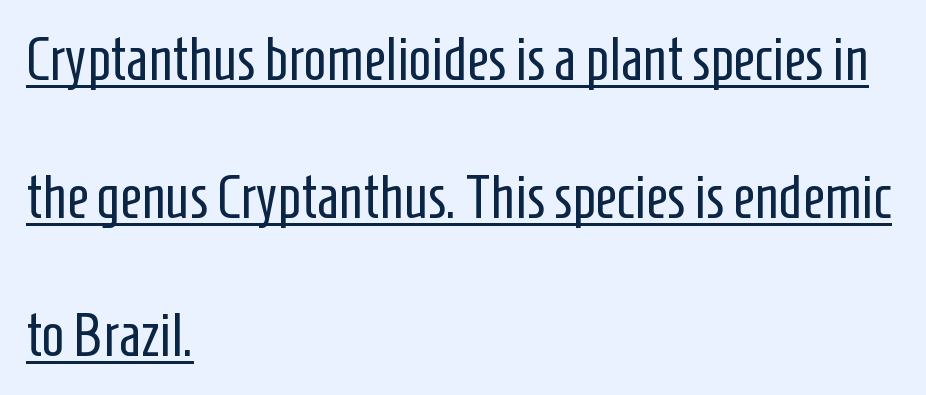
{"serif": "no", "italic": "no", "bold": "no", "weight": "regular", "width": "condensed", "stroke_contrast": "low", "x_height": "medium", "monospaced": "no", "underline": "yes", "align": "left", "line_spacing": "loose", "line_spacing_ratio": 2.3, "letter_spacing": "normal", "letter_spacing_em": 0.0, "glyph_px": 60}
